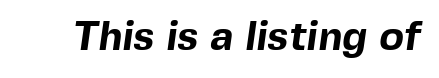
Q: Is the text bold? A: Yes.
Q: Is the typeface a serif or a sans-serif typeface? A: Sans-serif.
Q: Is the text underlined? A: No.
Q: Is the spacing between letters normal or unusually wide? A: Normal.
Q: Width (condensed, normal, or wide)? A: Normal.
Q: x-height? A: Medium.
Q: Monospaced? A: No.
